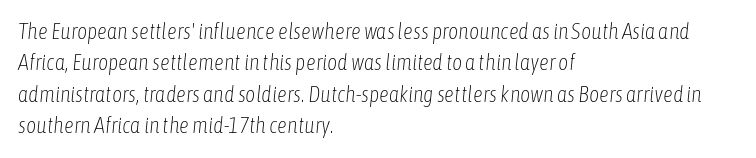
{"italic": "yes", "lean": "right", "slant_degrees": 6, "bold": "no", "underline": "no", "align": "left", "line_spacing": "normal", "line_spacing_ratio": 1.43, "letter_spacing": "normal", "letter_spacing_em": 0.0, "glyph_px": 22}
